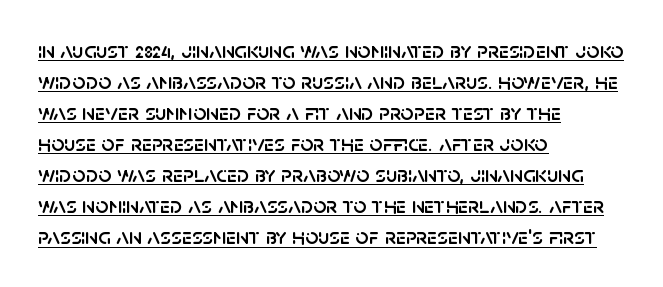
Q: Is the text italic (slanted)? A: No, it is upright.
Q: Is the text underlined? A: Yes.
Q: How is the paragraph aligned? A: Left-aligned.
Q: Is the spacing between letters normal or unusually wide? A: Normal.
Q: Is the spacing between lines tight, normal or loose? A: Normal.
